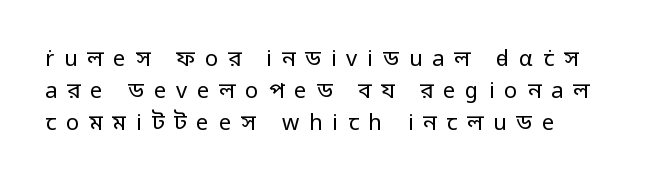
The strip under each line holds only bare page. Caption: expanded tracking, letters set apart. Weight class: somewhere from thin through regular. A typesetter would mark this as roman, not italic.
